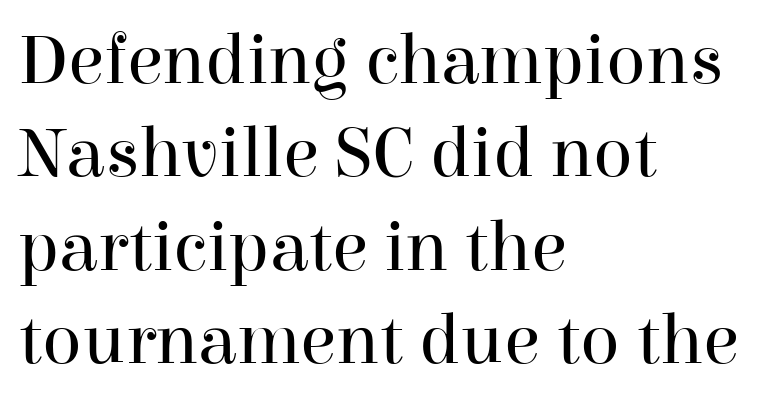
{"serif": "yes", "italic": "no", "bold": "no", "weight": "regular", "width": "normal", "stroke_contrast": "high", "x_height": "medium", "monospaced": "no", "underline": "no", "align": "left", "line_spacing": "normal", "line_spacing_ratio": 1.28, "letter_spacing": "normal", "letter_spacing_em": 0.0, "glyph_px": 73}
